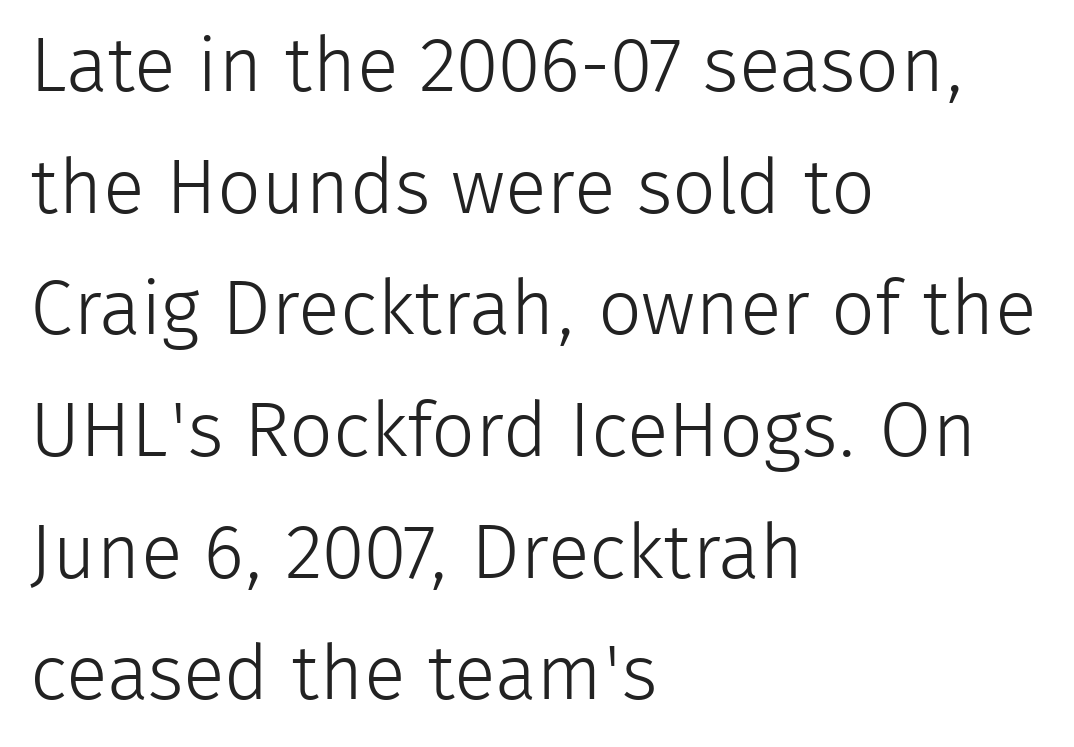
{"serif": "no", "italic": "no", "bold": "no", "weight": "light", "width": "normal", "stroke_contrast": "low", "x_height": "medium", "monospaced": "no", "underline": "no", "align": "left", "line_spacing": "normal", "line_spacing_ratio": 1.58, "letter_spacing": "normal", "letter_spacing_em": 0.0, "glyph_px": 77}
